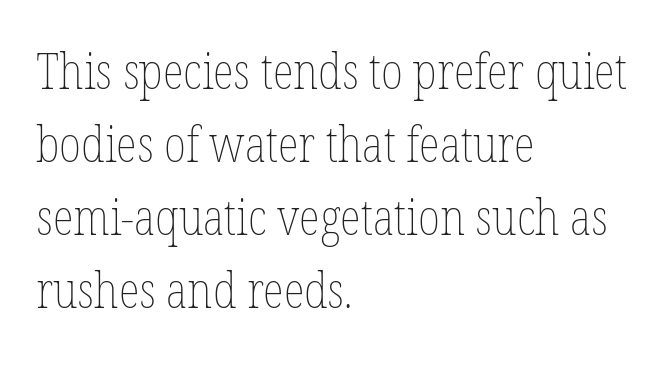
Posture: vertical. Each new line begins a customary step beneath the previous one. Rule under the text: the space is simply empty. Tracking here is standard; glyphs follow each other at the usual distance. The setting favours the left margin, as ordinary paragraphs usually do.
